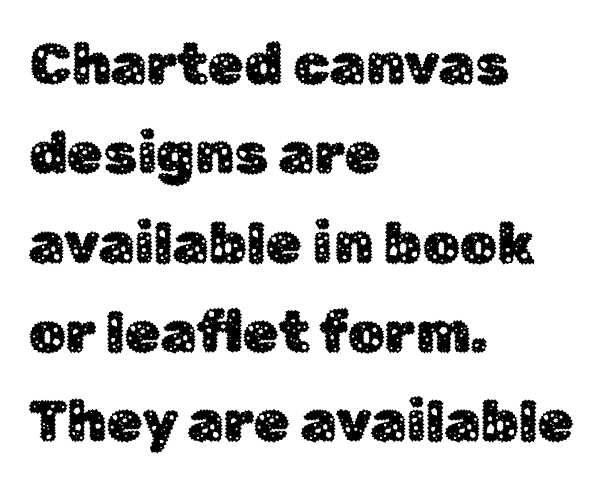
{"serif": "no", "italic": "no", "width": "normal", "stroke_contrast": "low", "x_height": "medium", "monospaced": "no", "underline": "no", "align": "left", "line_spacing": "normal", "line_spacing_ratio": 1.54, "letter_spacing": "normal", "letter_spacing_em": 0.0, "glyph_px": 58}
